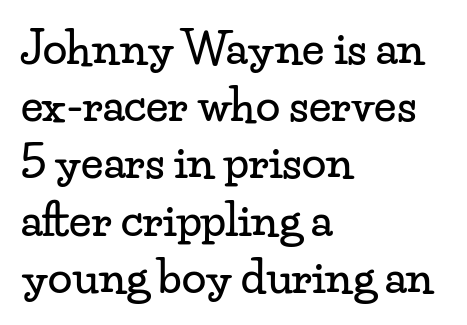
Stroke terminals: seriffed. The letters stand straight up with perfectly vertical stems. Nothing unusual about the tracking: characters are spaced as the font intends. Only glyphs here, with clear space below each row. Reading down the block, your eye returns to a fixed left position each line.
